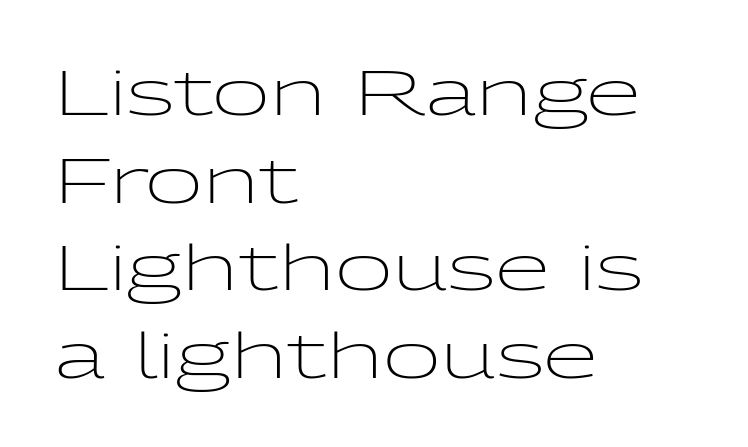
The image shows 63 px light, wide sans-serif type, upright; set left-aligned, normal line spacing (1.39x), normal letter spacing, not underlined; low stroke contrast and a medium x-height.
